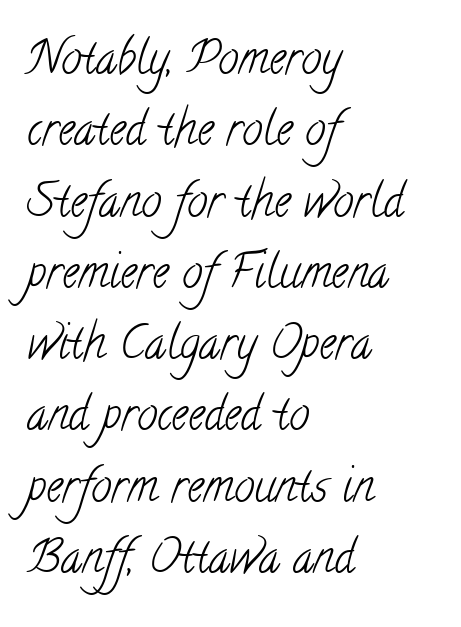
The image shows 46 px light, condensed serif type; set left-aligned, normal line spacing (1.55x), normal letter spacing, not underlined; low stroke contrast and a small x-height.
